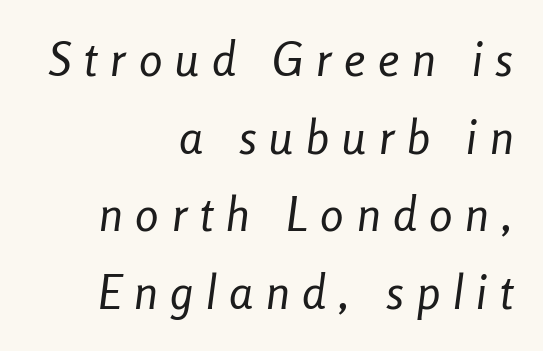
{"italic": "yes", "lean": "right", "slant_degrees": 8, "bold": "no", "weight": "regular", "width": "condensed", "stroke_contrast": "low", "x_height": "medium", "monospaced": "no", "underline": "no", "align": "right", "line_spacing": "normal", "line_spacing_ratio": 1.65, "letter_spacing": "wide", "letter_spacing_em": 0.27, "glyph_px": 47}
